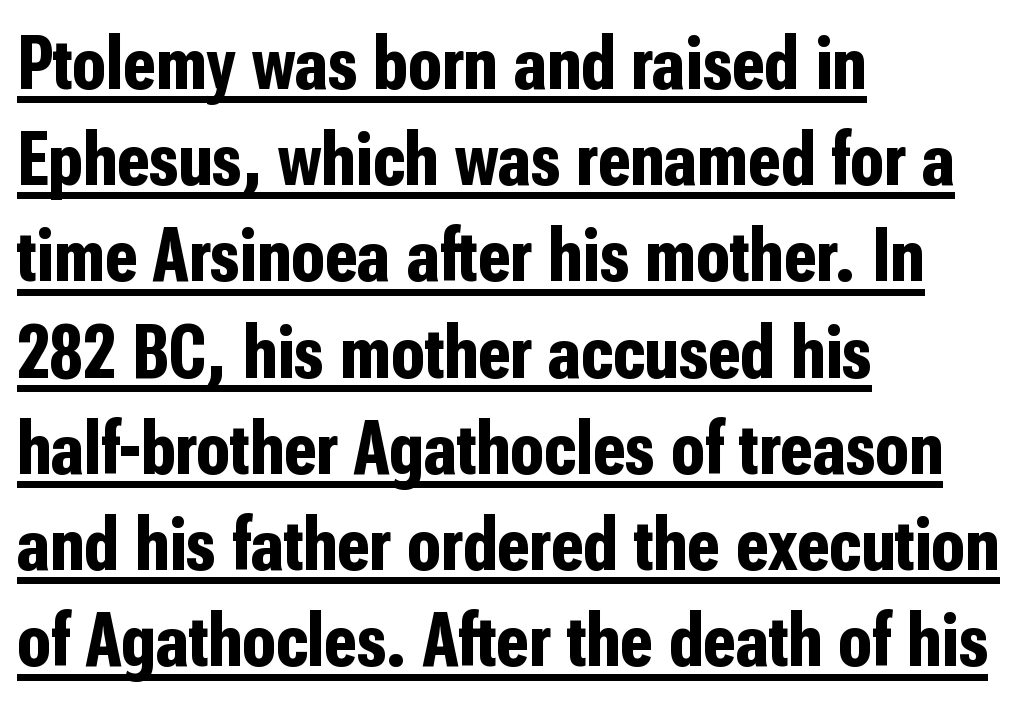
The image shows 77 px bold, condensed sans-serif type, upright; set left-aligned, normal line spacing (1.25x), normal letter spacing, underlined; low stroke contrast and a medium x-height.
